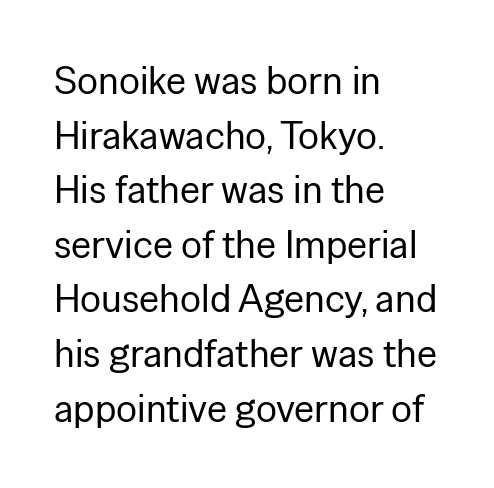
{"serif": "no", "italic": "no", "bold": "no", "weight": "regular", "width": "normal", "stroke_contrast": "low", "x_height": "medium", "monospaced": "no", "underline": "no", "align": "left", "line_spacing": "normal", "line_spacing_ratio": 1.4, "letter_spacing": "normal", "letter_spacing_em": 0.0, "glyph_px": 39}
